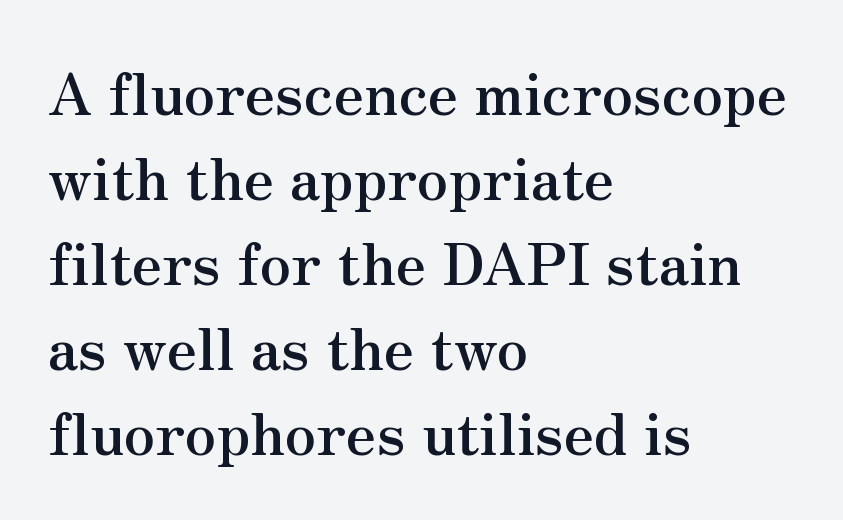
Posture: straight, roman, zero tilt. Heft: maximum for text — a bold. Words appear dense and cohesive because spacing is normal. Are there feet on the stems? There are — it's a serif. The ragged edge is on the right, which tells us the setting is flush left. Just letters on the line, the space beneath them empty.
